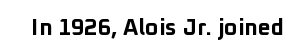
{"italic": "no", "bold": "yes", "underline": "no", "letter_spacing": "normal", "letter_spacing_em": 0.0, "glyph_px": 23}
